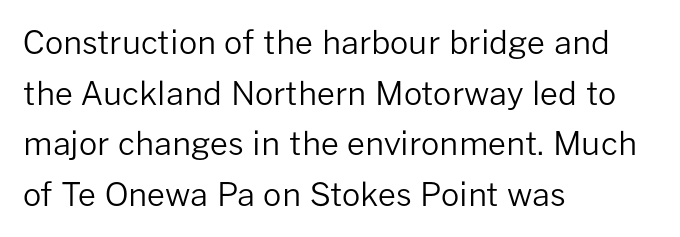
Q: Is the text bold? A: No.
Q: Is the text italic (slanted)? A: No, it is upright.
Q: Is the typeface a serif or a sans-serif typeface? A: Sans-serif.
Q: Is the text underlined? A: No.
Q: How is the paragraph aligned? A: Left-aligned.
Q: Is the spacing between letters normal or unusually wide? A: Normal.
Q: Is the spacing between lines tight, normal or loose? A: Normal.
Q: Width (condensed, normal, or wide)? A: Normal.
Q: Stroke contrast? A: Low.
Q: x-height? A: Medium.
Q: Monospaced? A: No.
